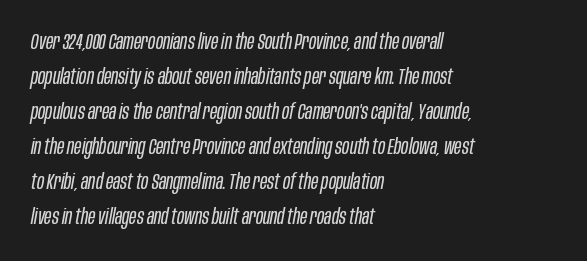
{"italic": "yes", "lean": "right", "slant_degrees": 10, "bold": "no", "underline": "no", "align": "left", "line_spacing": "normal", "line_spacing_ratio": 1.59, "letter_spacing": "normal", "letter_spacing_em": 0.0, "glyph_px": 22}
